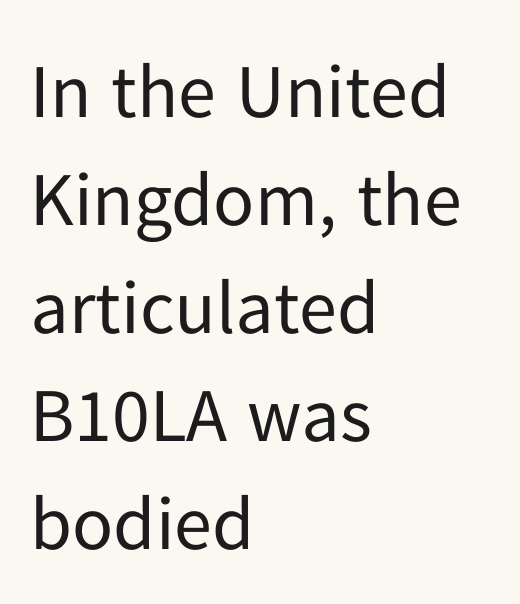
Q: Is the text bold? A: No.
Q: Is the text italic (slanted)? A: No, it is upright.
Q: Is the typeface a serif or a sans-serif typeface? A: Sans-serif.
Q: Is the text underlined? A: No.
Q: How is the paragraph aligned? A: Left-aligned.
Q: Is the spacing between letters normal or unusually wide? A: Normal.
Q: Is the spacing between lines tight, normal or loose? A: Normal.
Q: Width (condensed, normal, or wide)? A: Normal.
Q: Stroke contrast? A: Low.
Q: x-height? A: Medium.
Q: Monospaced? A: No.
